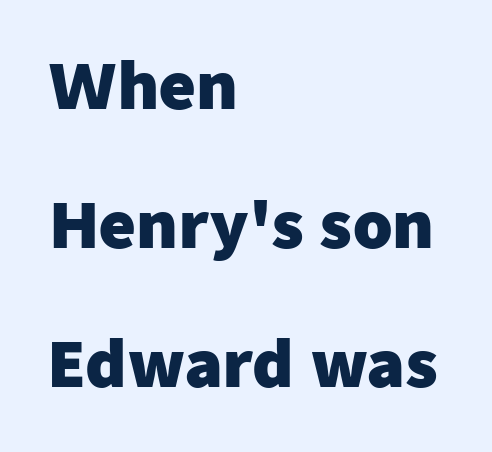
{"serif": "no", "italic": "no", "bold": "yes", "weight": "heavy", "width": "normal", "stroke_contrast": "low", "x_height": "medium", "monospaced": "no", "underline": "no", "align": "left", "line_spacing": "loose", "line_spacing_ratio": 2.21, "letter_spacing": "normal", "letter_spacing_em": 0.0, "glyph_px": 63}
